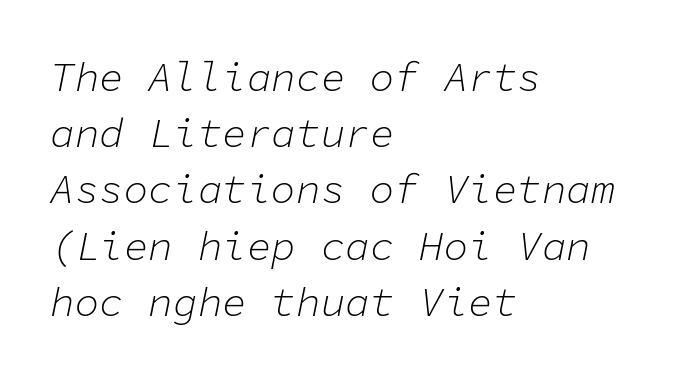
Q: Is the text bold? A: No.
Q: Is the text italic (slanted)? A: Yes, it leans right by about 11 degrees.
Q: Is the text underlined? A: No.
Q: How is the paragraph aligned? A: Left-aligned.
Q: Is the spacing between letters normal or unusually wide? A: Normal.
Q: Is the spacing between lines tight, normal or loose? A: Normal.
Q: Width (condensed, normal, or wide)? A: Normal.
Q: Stroke contrast? A: Low.
Q: x-height? A: Medium.
Q: Monospaced? A: Yes.
